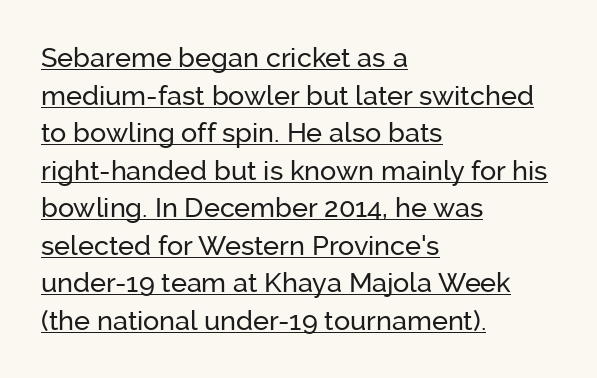
Q: Is the text italic (slanted)? A: No, it is upright.
Q: Is the text underlined? A: Yes.
Q: How is the paragraph aligned? A: Left-aligned.
Q: Is the spacing between letters normal or unusually wide? A: Normal.
Q: Is the spacing between lines tight, normal or loose? A: Normal.
